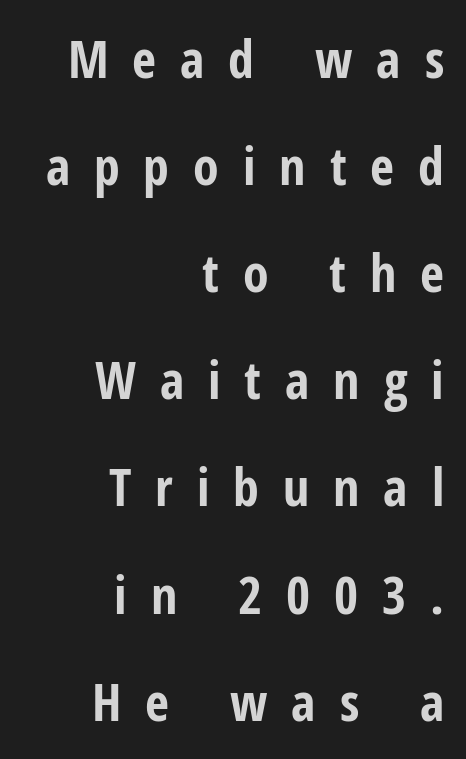
Every character sits straight up, as roman type does. Reading down the column, the eye jumps a long way to each next line. The ragged edge is on the left, which tells us the setting is flush right. The line texture is sparse and dotted thanks to wide tracking. Check under the words: just untouched page. Every letter is thick-stroked: bold, no question.
